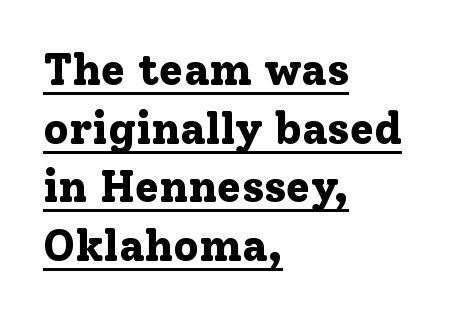
One-word summary of the alignment: left. I'd call this a serif setting — the letters wear small feet. Every stem runs plumb, perpendicular to the baseline. The rendering uses a bold face; every stroke is thick and dark.
